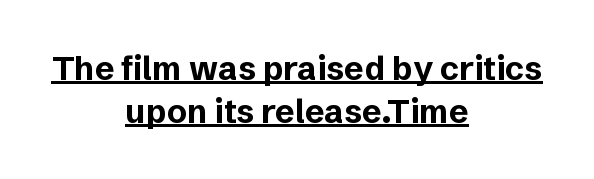
The image shows 33 px bold sans-serif type, upright; set centered, normal line spacing (1.29x), normal letter spacing, underlined; low stroke contrast and a medium x-height.
